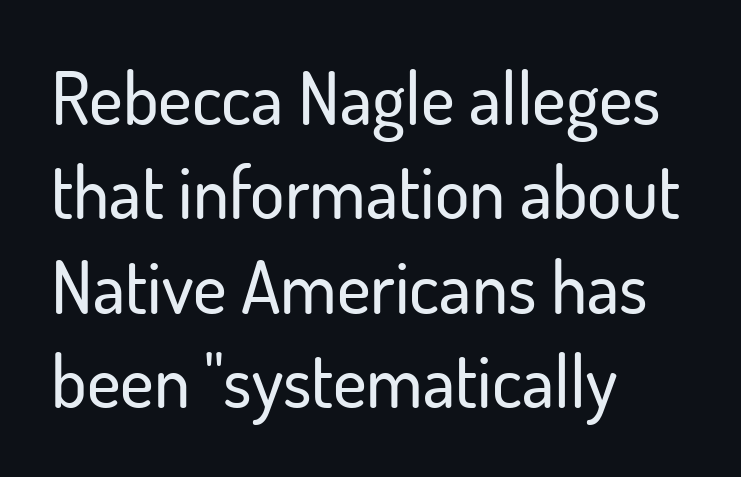
Q: Is the text italic (slanted)? A: No, it is upright.
Q: Is the typeface a serif or a sans-serif typeface? A: Sans-serif.
Q: Is the text underlined? A: No.
Q: How is the paragraph aligned? A: Left-aligned.
Q: Is the spacing between letters normal or unusually wide? A: Normal.
Q: Is the spacing between lines tight, normal or loose? A: Normal.
Q: Width (condensed, normal, or wide)? A: Normal.
Q: Stroke contrast? A: Low.
Q: x-height? A: Small.
Q: Monospaced? A: No.
